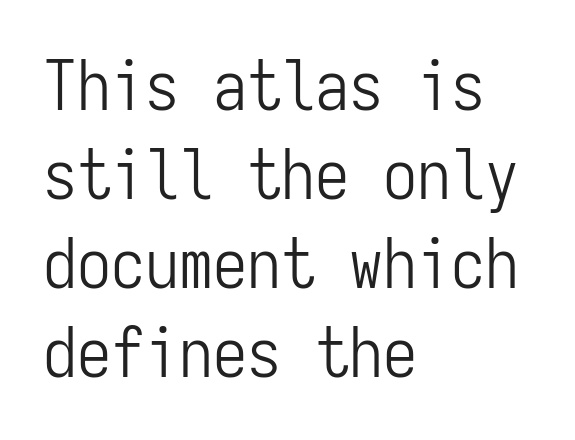
The image shows 68 px light, condensed sans-serif type, upright, monospaced; set left-aligned, normal line spacing (1.31x), normal letter spacing, not underlined; low stroke contrast and a medium x-height.
